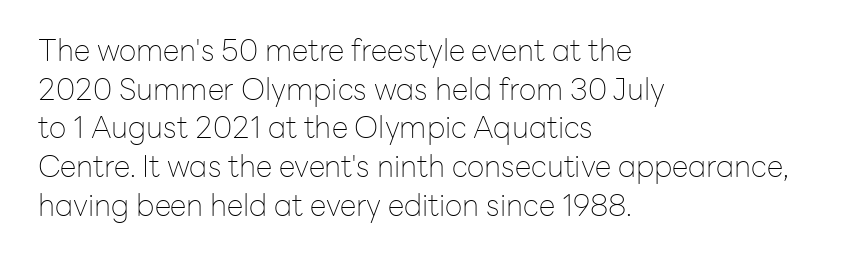
Q: Is the text bold? A: No.
Q: Is the text italic (slanted)? A: No, it is upright.
Q: Is the typeface a serif or a sans-serif typeface? A: Sans-serif.
Q: Is the text underlined? A: No.
Q: How is the paragraph aligned? A: Left-aligned.
Q: Is the spacing between letters normal or unusually wide? A: Normal.
Q: Is the spacing between lines tight, normal or loose? A: Normal.
Q: Width (condensed, normal, or wide)? A: Normal.
Q: Stroke contrast? A: Low.
Q: x-height? A: Medium.
Q: Monospaced? A: No.
